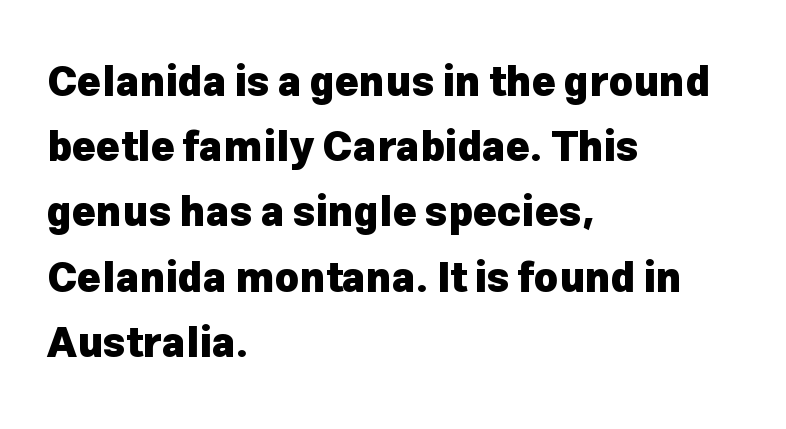
{"serif": "no", "italic": "no", "bold": "yes", "weight": "heavy", "width": "normal", "stroke_contrast": "low", "x_height": "medium", "monospaced": "no", "underline": "no", "align": "left", "line_spacing": "normal", "line_spacing_ratio": 1.59, "letter_spacing": "normal", "letter_spacing_em": 0.0, "glyph_px": 41}
